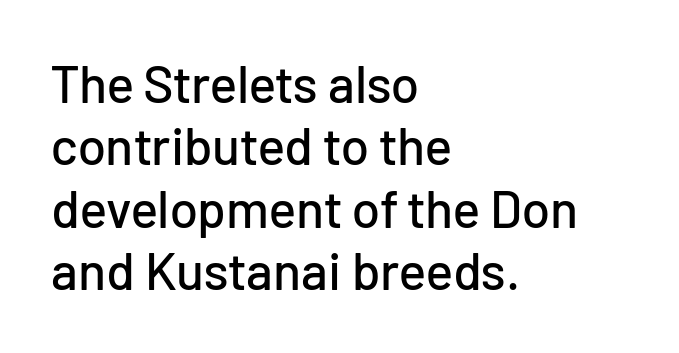
The image shows 52 px sans-serif type, upright; set left-aligned, line spacing 1.2x, normal letter spacing, not underlined; low stroke contrast and a medium x-height.
